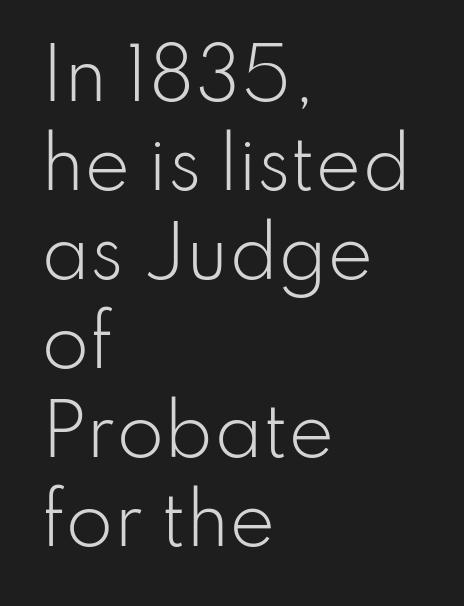
The image shows 69 px light sans-serif type, upright; set left-aligned, normal line spacing (1.29x), normal letter spacing, not underlined; low stroke contrast and a small x-height.
